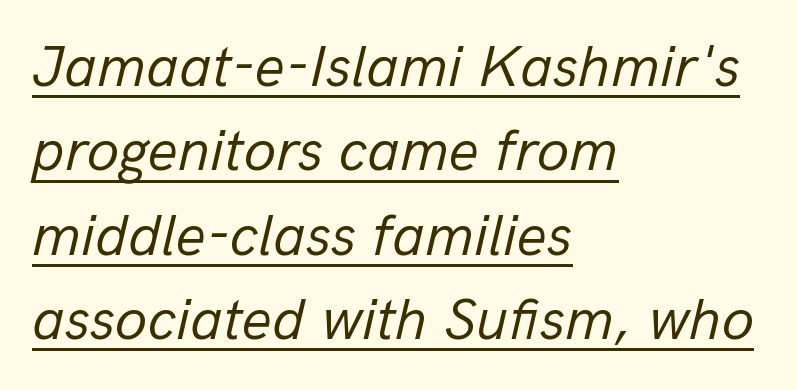
Characters are canted at an angle relative to the baseline's perpendicular. Emphasis is given by a line drawn under the lettering. The characters are drawn with everyday or finer stroke widths. The rendering uses a moderate line-height, typical for paragraphs.
